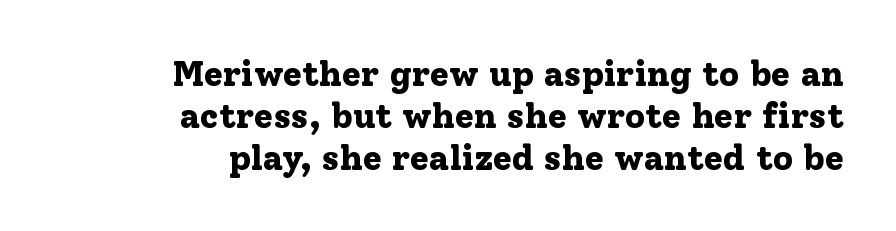
Q: Is the text bold? A: Yes.
Q: Is the text italic (slanted)? A: No, it is upright.
Q: Is the typeface a serif or a sans-serif typeface? A: Serif.
Q: Is the text underlined? A: No.
Q: How is the paragraph aligned? A: Right-aligned.
Q: Is the spacing between letters normal or unusually wide? A: Normal.
Q: Width (condensed, normal, or wide)? A: Normal.
Q: Stroke contrast? A: Low.
Q: x-height? A: Medium.
Q: Monospaced? A: No.
